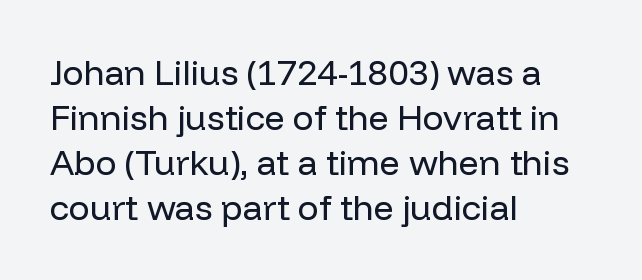
The image shows 35 px regular-weight sans-serif type, upright; set left-aligned, normal line spacing (1.29x), normal letter spacing, not underlined; low stroke contrast and a medium x-height.
